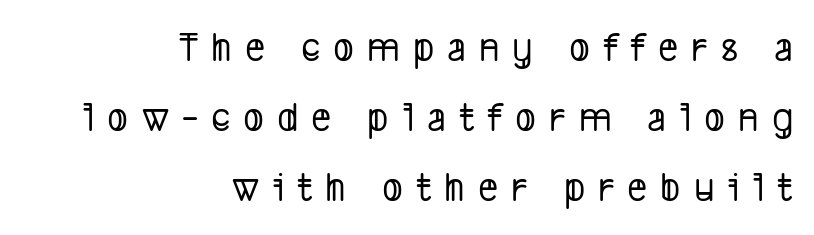
The image shows 43 px condensed sans-serif type; set right-aligned, normal line spacing (1.63x), unusually wide letter spacing (+0.3 em), not underlined; low stroke contrast and a medium x-height.
